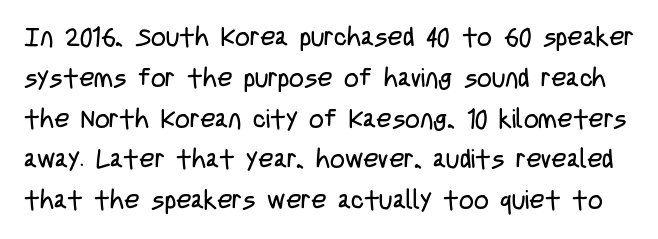
{"italic": "no", "bold": "no", "underline": "no", "line_spacing": "normal", "line_spacing_ratio": 1.57, "letter_spacing": "normal", "letter_spacing_em": 0.0, "glyph_px": 26}
